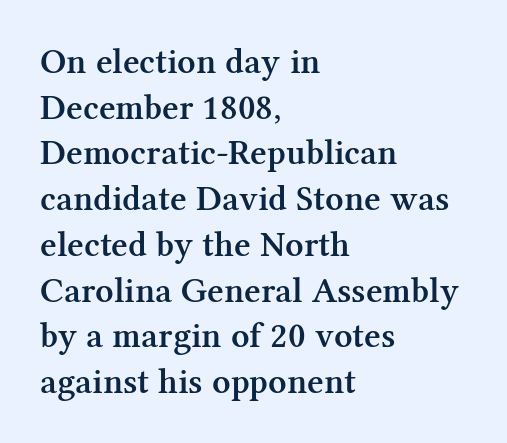
{"serif": "yes", "italic": "no", "bold": "semi", "weight": "semibold", "width": "normal", "stroke_contrast": "medium", "x_height": "medium", "monospaced": "no", "underline": "no", "align": "left", "line_spacing": "normal", "line_spacing_ratio": 1.27, "letter_spacing": "normal", "letter_spacing_em": 0.0, "glyph_px": 36}
